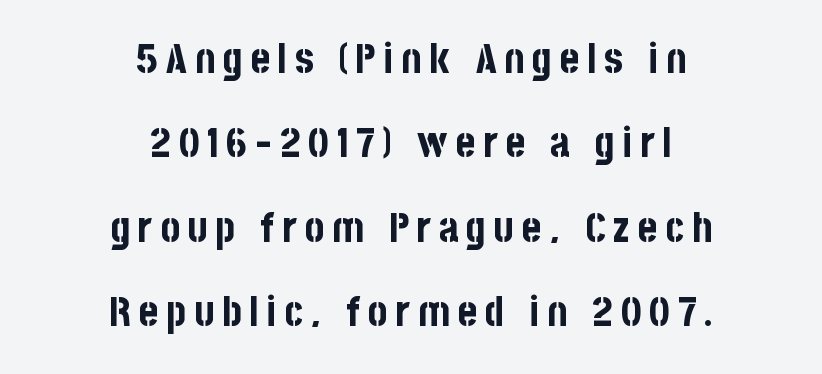
Q: Is the text bold? A: Yes.
Q: Is the text italic (slanted)? A: No, it is upright.
Q: Is the typeface a serif or a sans-serif typeface? A: Sans-serif.
Q: Is the text underlined? A: No.
Q: How is the paragraph aligned? A: Centered.
Q: Is the spacing between lines tight, normal or loose? A: Loose.
Q: Width (condensed, normal, or wide)? A: Condensed.
Q: Stroke contrast? A: Low.
Q: x-height? A: Large.
Q: Monospaced? A: No.
